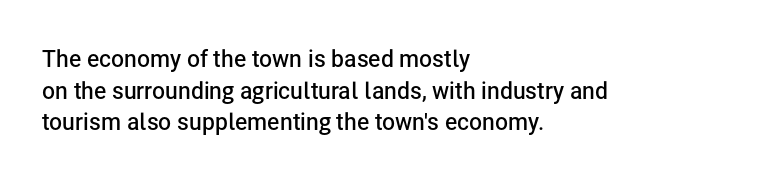
The image shows 23 px text type, upright; set left-aligned, normal line spacing (1.37x), normal letter spacing, not underlined.
